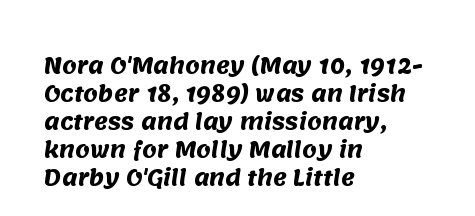
{"bold": "yes", "underline": "no", "align": "left", "line_spacing": "normal", "line_spacing_ratio": 1.33, "letter_spacing": "normal", "letter_spacing_em": 0.0, "glyph_px": 21}
